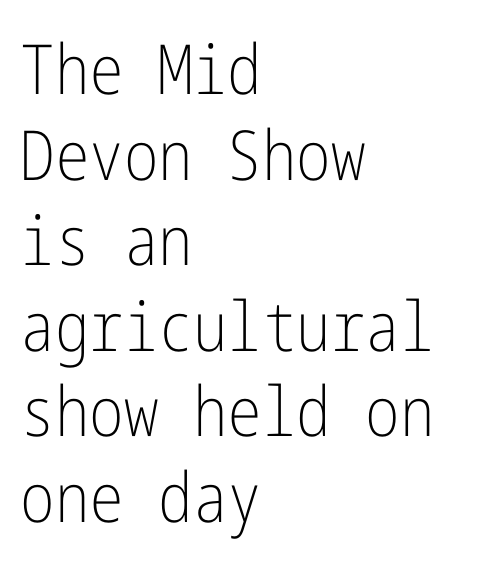
The image shows 69 px light, condensed sans-serif type, upright; set left-aligned, line spacing 1.24x, normal letter spacing, not underlined; low stroke contrast and a medium x-height.
